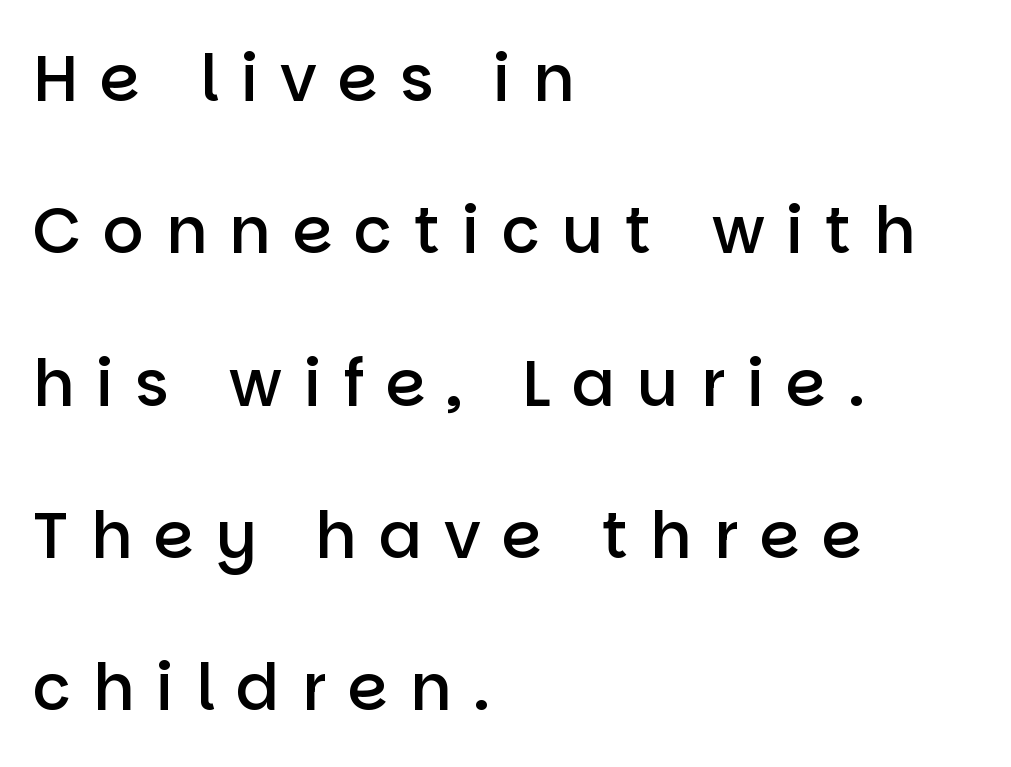
The image shows 64 px semibold sans-serif type, upright; set left-aligned, loose line spacing (2.38x), unusually wide letter spacing (+0.34 em), not underlined; low stroke contrast and a large x-height.
